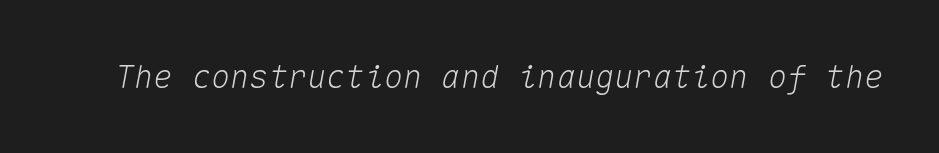
The image shows 32 px text type, italic (leaning right), monospaced; set normal letter spacing, not underlined; medium stroke contrast and a medium x-height.
